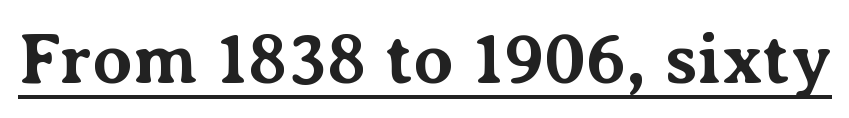
{"serif": "yes", "italic": "no", "bold": "yes", "weight": "bold", "width": "normal", "stroke_contrast": "medium", "x_height": "medium", "monospaced": "no", "underline": "yes", "letter_spacing": "normal", "letter_spacing_em": 0.0, "glyph_px": 72}
